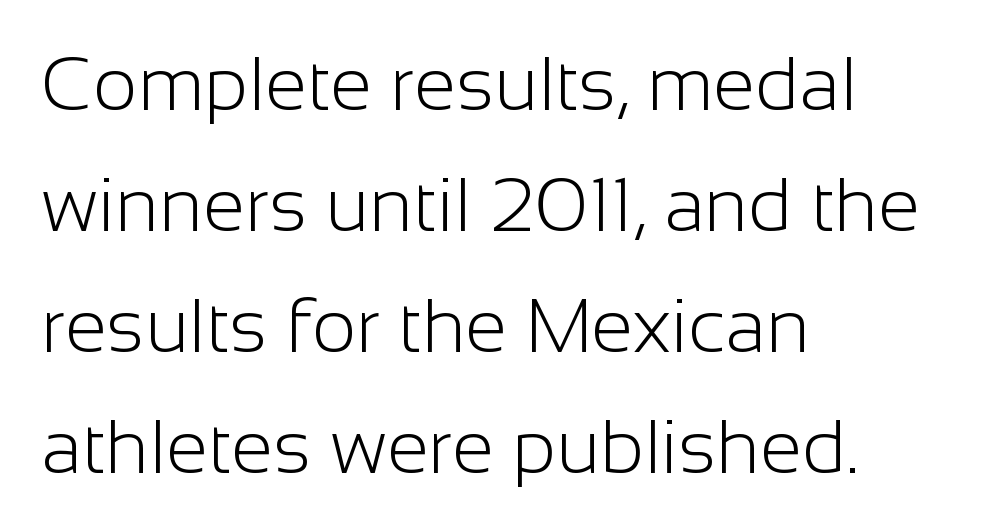
The image shows 76 px light sans-serif type, upright; set left-aligned, normal line spacing (1.59x), normal letter spacing, not underlined; low stroke contrast and a medium x-height.
